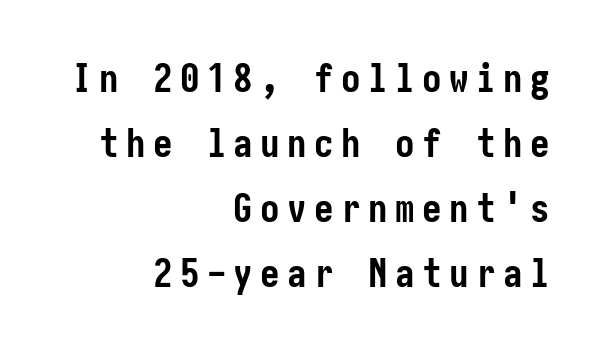
{"serif": "no", "italic": "no", "bold": "yes", "weight": "semibold", "width": "condensed", "stroke_contrast": "low", "x_height": "medium", "underline": "no", "align": "right", "line_spacing": "normal", "line_spacing_ratio": 1.67, "glyph_px": 39}
